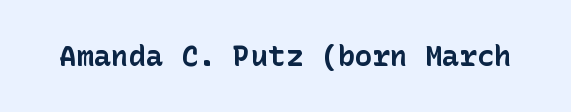
The image shows 29 px bold sans-serif type, upright; set normal letter spacing, not underlined; low stroke contrast and a medium x-height.
